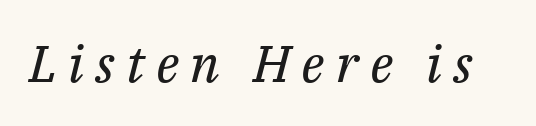
Q: Is the text bold? A: No.
Q: Is the text italic (slanted)? A: Yes, it leans right by about 14 degrees.
Q: Is the typeface a serif or a sans-serif typeface? A: Serif.
Q: Is the text underlined? A: No.
Q: Is the spacing between letters normal or unusually wide? A: Unusually wide.
Q: Width (condensed, normal, or wide)? A: Normal.
Q: Stroke contrast? A: Medium.
Q: x-height? A: Medium.
Q: Monospaced? A: No.
